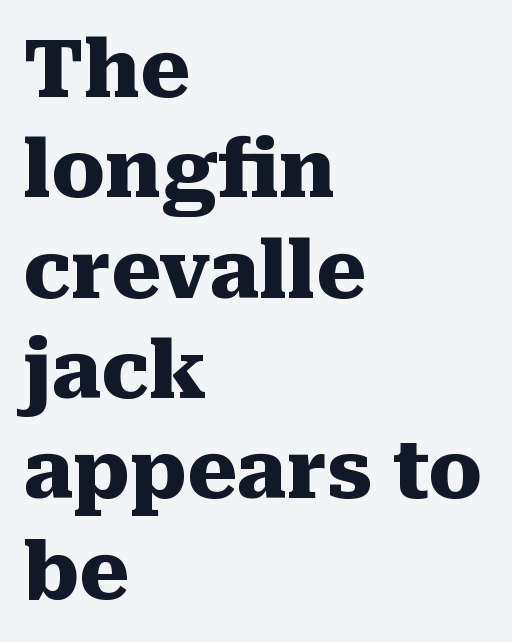
{"serif": "yes", "italic": "no", "bold": "yes", "weight": "heavy", "width": "normal", "stroke_contrast": "medium", "x_height": "medium", "monospaced": "no", "underline": "no", "align": "left", "line_spacing": "normal", "line_spacing_ratio": 1.27, "letter_spacing": "normal", "letter_spacing_em": 0.0, "glyph_px": 79}
